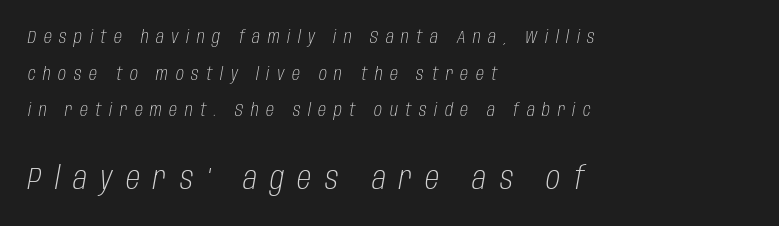
{"italic": "yes", "lean": "right", "slant_degrees": 10, "bold": "no", "weight": "light", "width": "condensed", "stroke_contrast": "low", "x_height": "large", "monospaced": "no", "underline": "no", "align": "left", "line_spacing": "loose", "line_spacing_ratio": 2.03, "letter_spacing": "wide", "letter_spacing_em": 0.42, "larger_block": "second", "size_ratio": 1.78, "glyph_px": 32}
